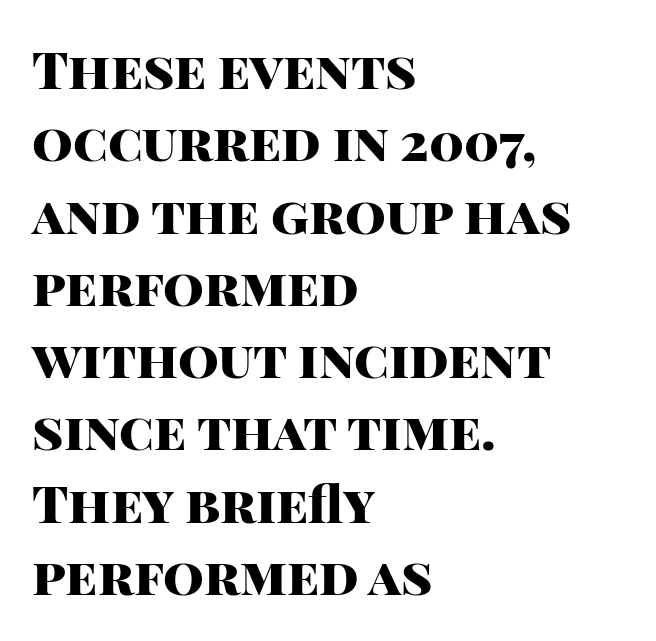
Standard letterfit; no display-style spreading of the glyphs. The lettering holds an erect, upright posture throughout. Evenly set lines give the paragraph a standard silhouette. The rendering uses natural spacing where letterforms have individual widths. Does the copy run flush right? No — it runs flush left. The gap between lines stays unmarked.
